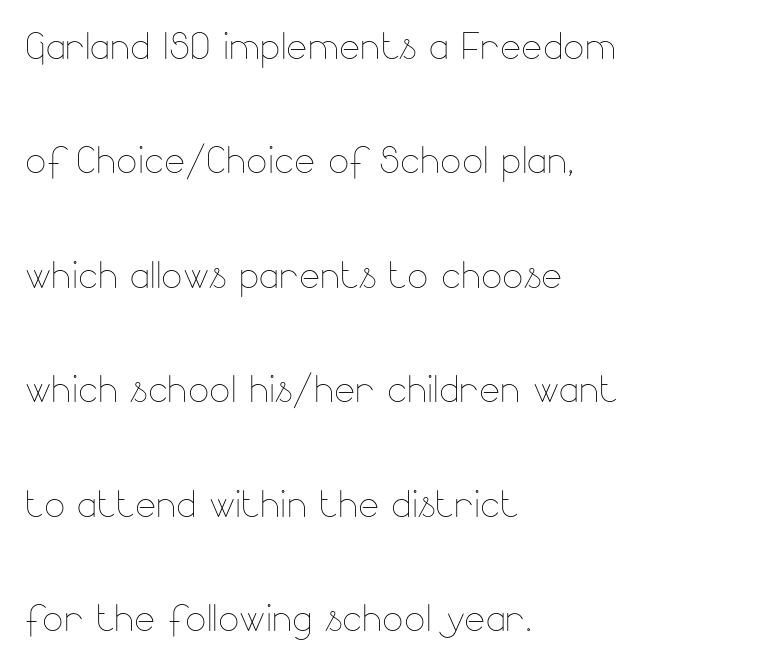
The image shows 50 px thin type, upright; set left-aligned, loose line spacing (2.29x), normal letter spacing, not underlined; low stroke contrast and a small x-height.
